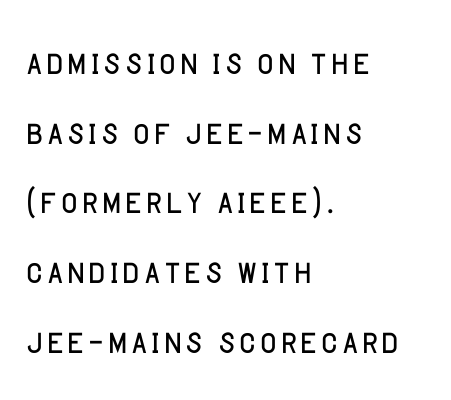
Q: Is the text bold? A: No.
Q: Is the text italic (slanted)? A: No, it is upright.
Q: Is the typeface a serif or a sans-serif typeface? A: Sans-serif.
Q: Is the text underlined? A: No.
Q: How is the paragraph aligned? A: Left-aligned.
Q: Is the spacing between letters normal or unusually wide? A: Normal.
Q: Is the spacing between lines tight, normal or loose? A: Normal.
Q: Width (condensed, normal, or wide)? A: Normal.
Q: Stroke contrast? A: Low.
Q: x-height? A: Large.
Q: Monospaced? A: No.
